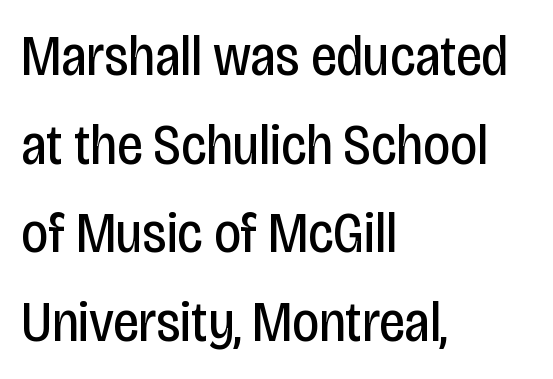
The image shows 58 px regular-weight, condensed sans-serif type, upright; set left-aligned, normal line spacing (1.53x), normal letter spacing, not underlined; low stroke contrast and a large x-height.
